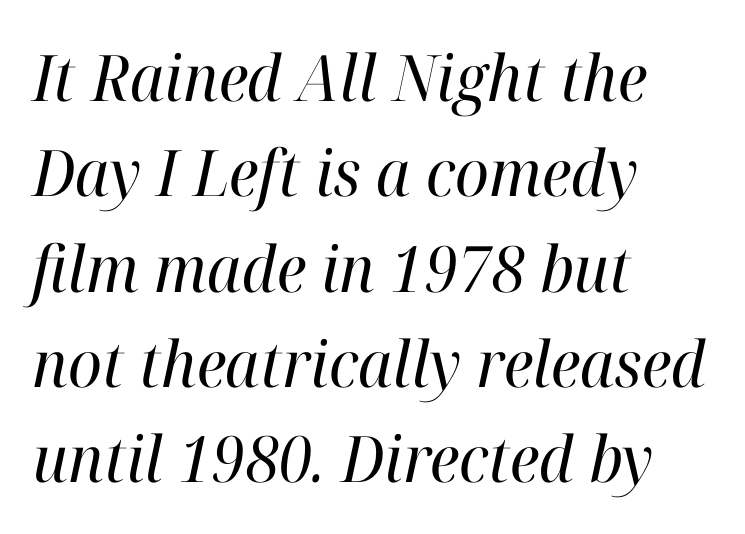
{"serif": "yes", "italic": "yes", "lean": "right", "slant_degrees": 12, "bold": "no", "weight": "regular", "width": "normal", "stroke_contrast": "high", "x_height": "medium", "monospaced": "no", "underline": "no", "align": "left", "line_spacing": "normal", "line_spacing_ratio": 1.49, "letter_spacing": "normal", "letter_spacing_em": 0.0, "glyph_px": 64}
